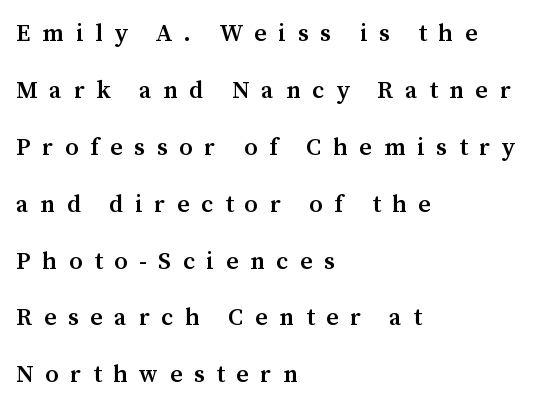
{"italic": "no", "bold": "semi", "underline": "no", "align": "left", "line_spacing": "loose", "line_spacing_ratio": 2.37, "letter_spacing": "wide", "letter_spacing_em": 0.49, "glyph_px": 24}
